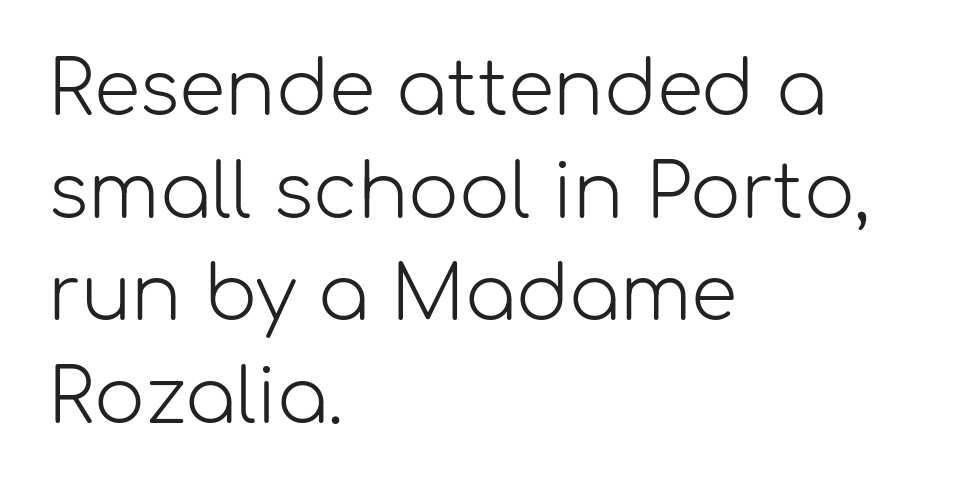
{"serif": "no", "italic": "no", "bold": "no", "weight": "light", "width": "normal", "stroke_contrast": "low", "x_height": "medium", "monospaced": "no", "underline": "no", "align": "left", "line_spacing": "normal", "line_spacing_ratio": 1.37, "letter_spacing": "normal", "letter_spacing_em": 0.0, "glyph_px": 75}
